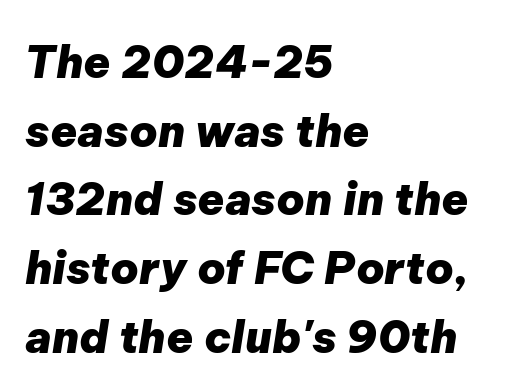
Character widths vary here, with narrow letters taking less room than wide ones. This sample is left-justified, so line endings fall wherever the words run out. Line spacing here is normal. Tall strokes in this sample are angled rather than plumb. The foot of each line stays bare and open.
